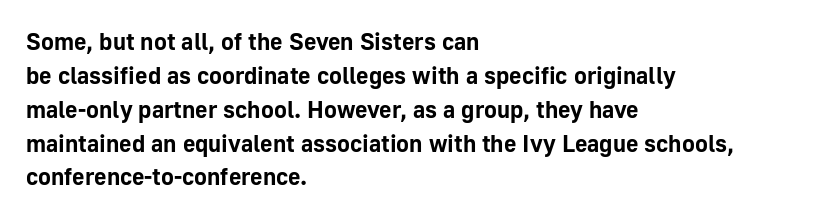
Check under the words: just untouched page. The lettering stays uniformly vertical, giving the passage a roman look. Does the weight exceed regular? Yes, all the way to bold. Leading: standard.
